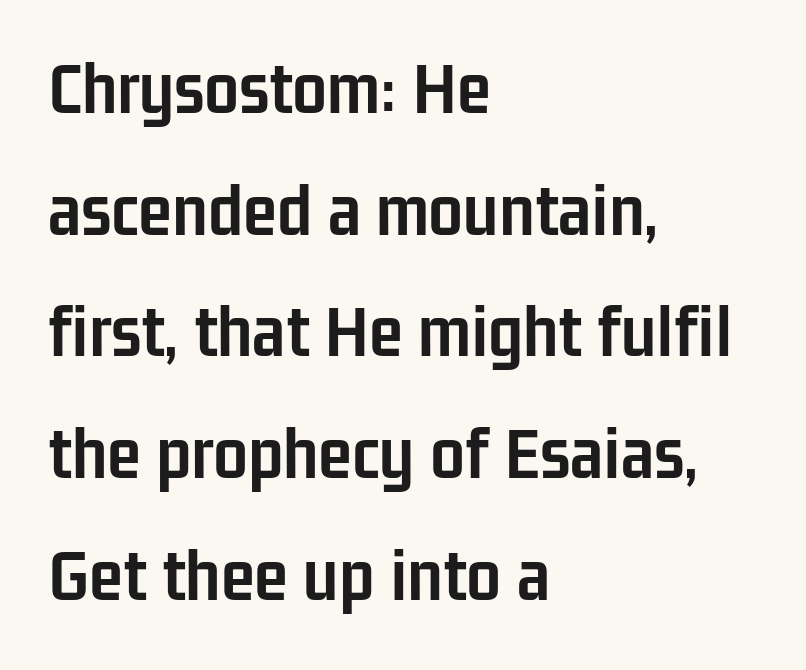
Q: Is the text bold? A: Yes.
Q: Is the text italic (slanted)? A: No, it is upright.
Q: Is the typeface a serif or a sans-serif typeface? A: Sans-serif.
Q: Is the text underlined? A: No.
Q: How is the paragraph aligned? A: Left-aligned.
Q: Is the spacing between letters normal or unusually wide? A: Normal.
Q: Is the spacing between lines tight, normal or loose? A: Normal.
Q: Width (condensed, normal, or wide)? A: Condensed.
Q: Stroke contrast? A: Low.
Q: x-height? A: Medium.
Q: Monospaced? A: No.
